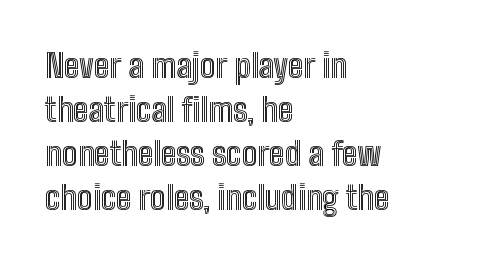
The image shows 33 px condensed type, upright; set left-aligned, normal line spacing (1.33x), normal letter spacing, not underlined; a medium x-height.
